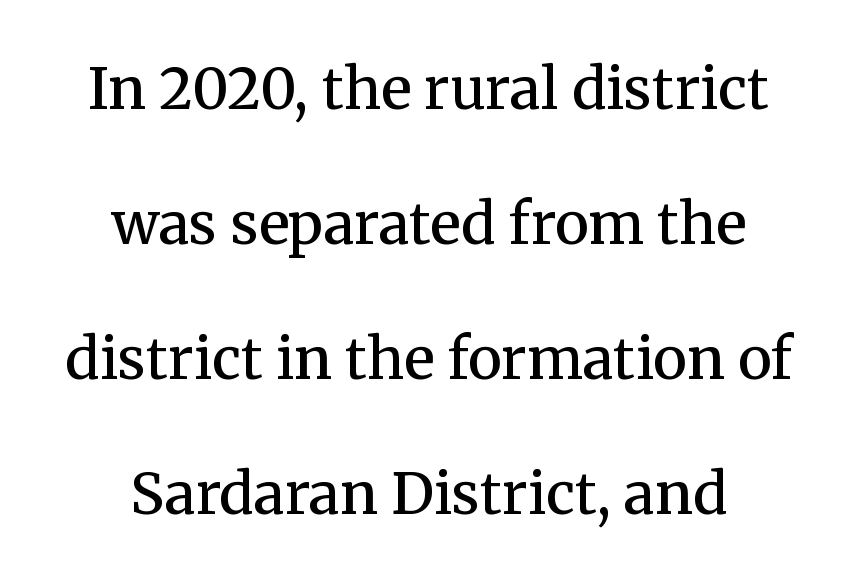
The image shows 57 px semibold serif type, upright; set centered, loose line spacing (2.37x), normal letter spacing, not underlined; medium stroke contrast and a medium x-height.
